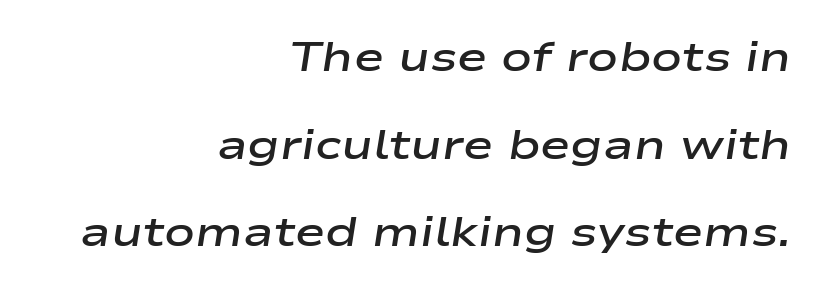
These lines stand farther apart than default settings would place them. Teacher's note: observe the even right margin — that is flush-right alignment. A somewhat darkened texture: the type is semibold rather than bold. The strip under each line holds only bare page.
